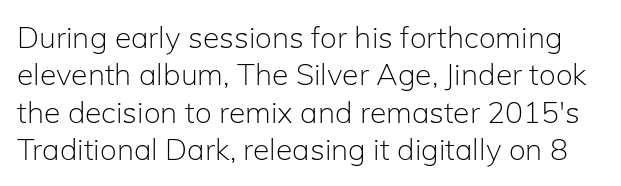
Are there feet on the stems? There aren't — it's a sans. Caption: standard tracking, unaltered. Regarding leading, the lines here are spaced in the standard way. Underline: absent. Each letter keeps its own natural width here, so spacing adapts to shape.
